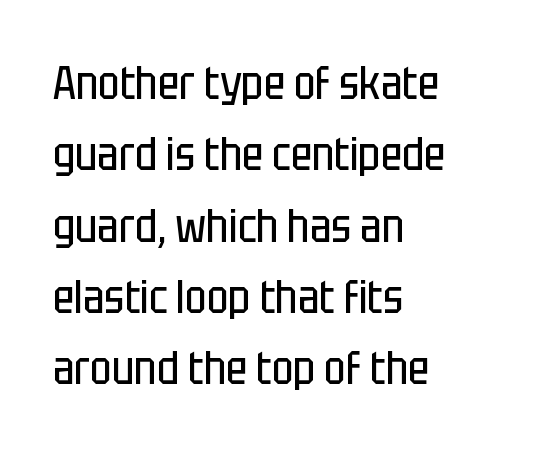
{"serif": "no", "italic": "no", "bold": "no", "weight": "regular", "width": "condensed", "stroke_contrast": "low", "x_height": "large", "monospaced": "no", "underline": "no", "align": "left", "line_spacing": "normal", "line_spacing_ratio": 1.55, "letter_spacing": "normal", "letter_spacing_em": 0.0, "glyph_px": 46}
